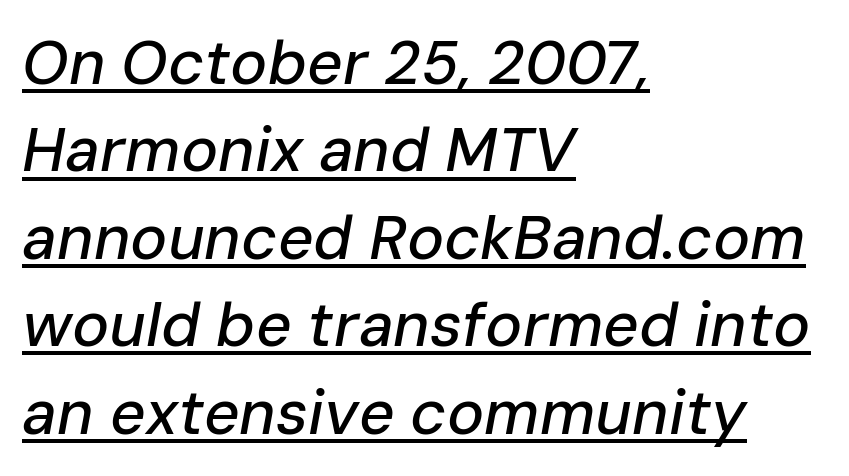
{"italic": "yes", "lean": "right", "slant_degrees": 10, "width": "normal", "stroke_contrast": "low", "x_height": "medium", "monospaced": "no", "underline": "yes", "align": "left", "line_spacing": "normal", "line_spacing_ratio": 1.41, "letter_spacing": "normal", "letter_spacing_em": 0.0, "glyph_px": 62}
